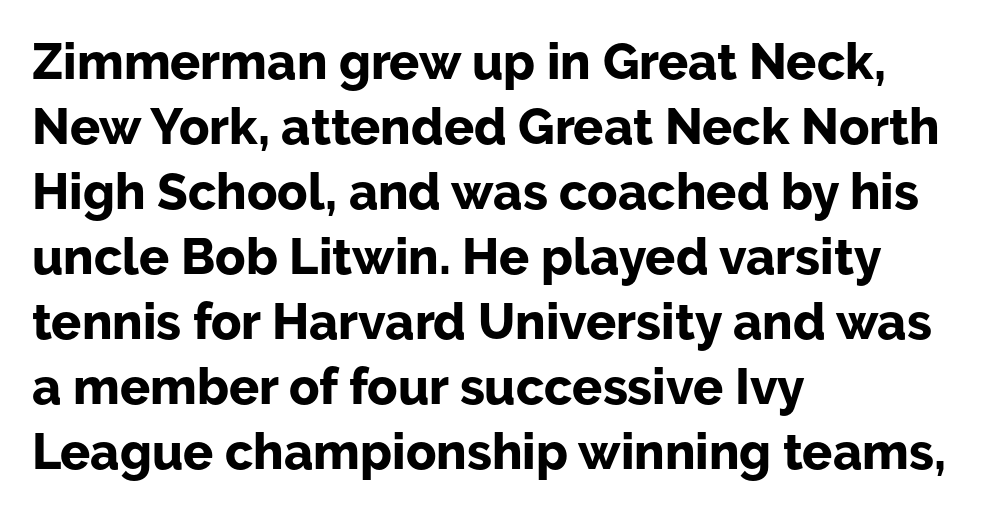
{"serif": "no", "italic": "no", "bold": "yes", "weight": "bold", "width": "normal", "stroke_contrast": "low", "x_height": "medium", "monospaced": "no", "underline": "no", "align": "left", "line_spacing": "normal", "line_spacing_ratio": 1.3, "letter_spacing": "normal", "letter_spacing_em": 0.0, "glyph_px": 50}
